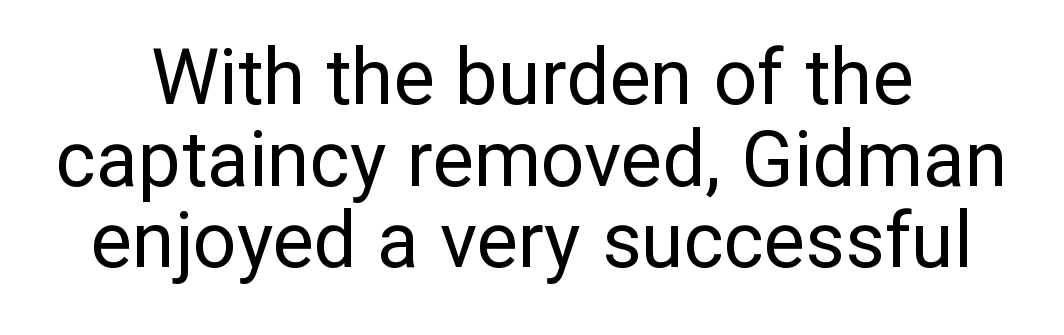
The image shows 77 px regular-weight sans-serif type, upright; set tight line spacing (1.06x), normal letter spacing, not underlined; low stroke contrast and a medium x-height.
